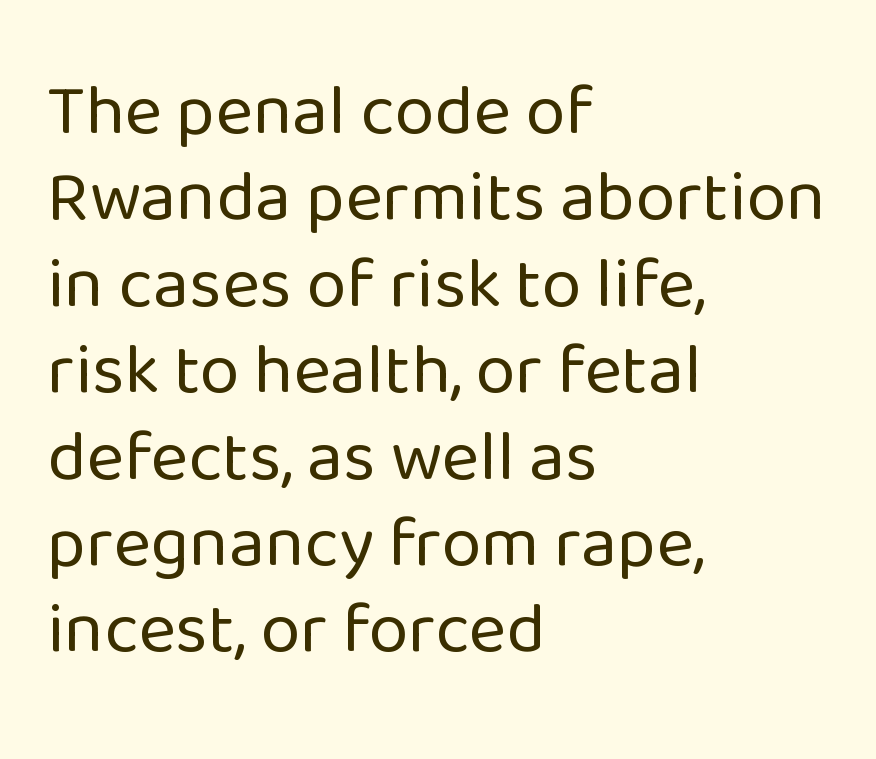
{"serif": "no", "italic": "no", "bold": "no", "weight": "regular", "width": "normal", "stroke_contrast": "low", "x_height": "medium", "monospaced": "no", "underline": "no", "align": "left", "line_spacing_ratio": 1.2, "letter_spacing": "normal", "letter_spacing_em": 0.0, "glyph_px": 72}
